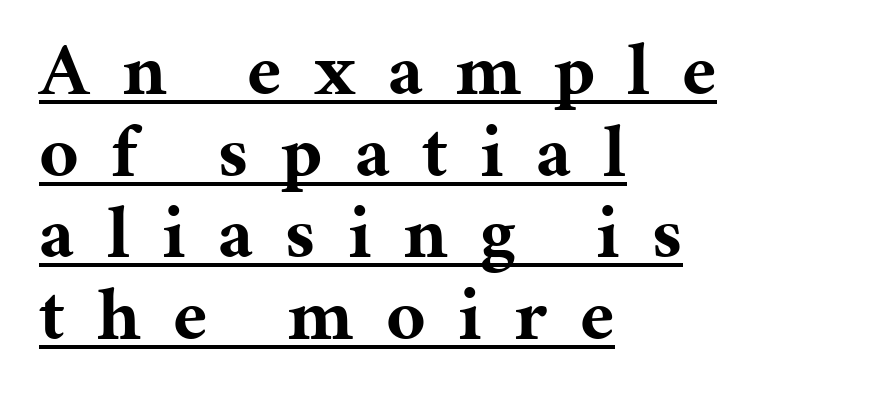
Honestly, the rows look squashed on top of each other. The horizontal fit of the characters is loose and conspicuously gappy. Old-style or modern, the face here clearly has serifs. Descenders here cross a horizontal rule under the line. How heavy is the stroke? Heavy — this is a bold.
